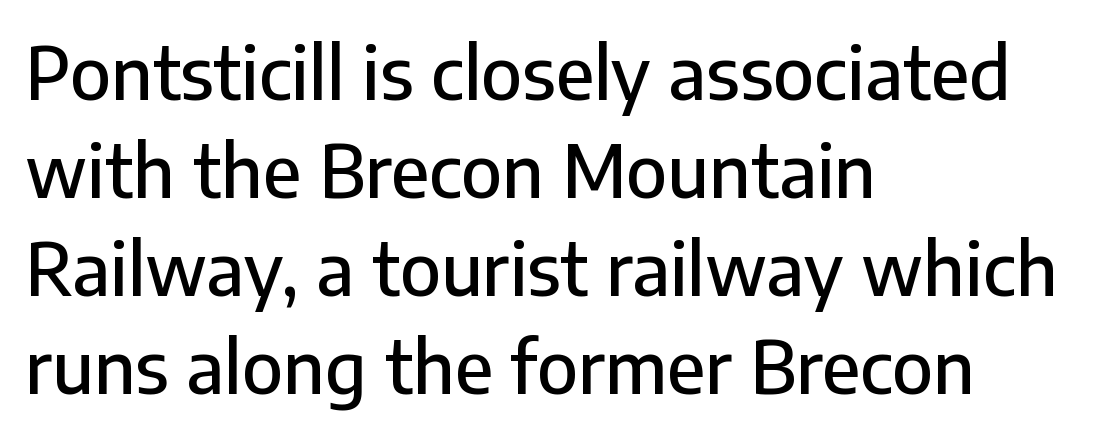
The designer went with a sans here, leaving each stem footless. Every stem runs plumb, perpendicular to the baseline. Here the designer chose a conventional face with non-uniform glyph widths. The paragraph has a hard left edge and a soft right edge. The baseline area is clear.
